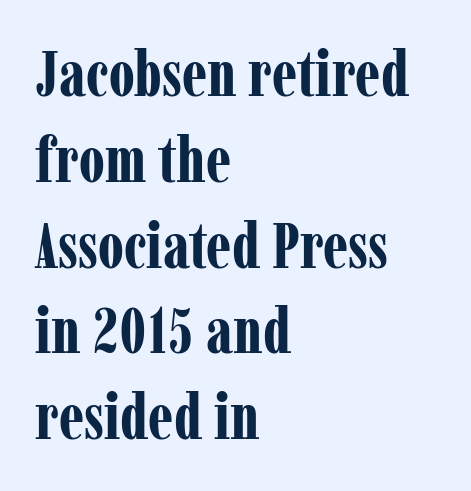
Here the designer chose a conventional face with non-uniform glyph widths. Evenly set lines give the paragraph a standard silhouette. The space beneath each line is pristine and unruled. Letterform terminals end in serifs throughout the passage. This is the regular roman posture of the typeface. Caption: standard tracking, unaltered.
